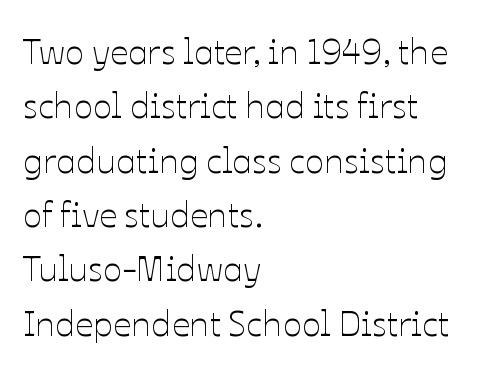
Q: Is the text bold? A: No.
Q: Is the text italic (slanted)? A: No, it is upright.
Q: Is the text underlined? A: No.
Q: How is the paragraph aligned? A: Left-aligned.
Q: Is the spacing between letters normal or unusually wide? A: Normal.
Q: Is the spacing between lines tight, normal or loose? A: Normal.
Q: Width (condensed, normal, or wide)? A: Normal.
Q: Stroke contrast? A: Low.
Q: x-height? A: Medium.
Q: Monospaced? A: No.
